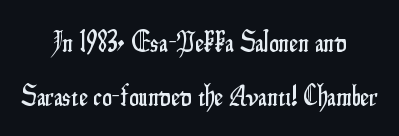
The image shows 28 px condensed sans-serif type, upright; set centered, loose line spacing (1.94x), normal letter spacing, not underlined; low stroke contrast and a small x-height.
